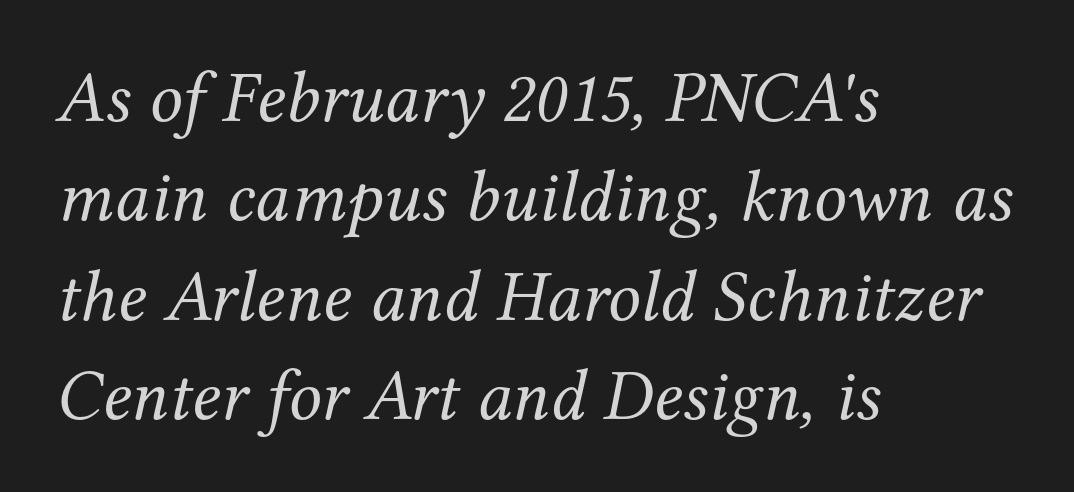
{"serif": "yes", "italic": "yes", "lean": "right", "slant_degrees": 12, "bold": "no", "weight": "regular", "width": "normal", "stroke_contrast": "medium", "x_height": "medium", "monospaced": "no", "underline": "no", "align": "left", "line_spacing": "normal", "line_spacing_ratio": 1.36, "letter_spacing": "normal", "letter_spacing_em": 0.0, "glyph_px": 73}
